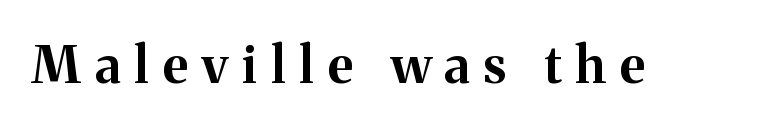
{"serif": "yes", "italic": "no", "bold": "yes", "weight": "bold", "width": "normal", "stroke_contrast": "medium", "x_height": "medium", "monospaced": "no", "underline": "no", "letter_spacing": "wide", "letter_spacing_em": 0.28, "glyph_px": 51}
